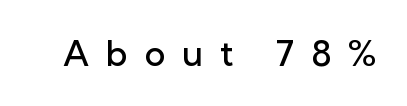
The image shows 35 px semibold sans-serif type, upright; set unusually wide letter spacing (+0.48 em), not underlined; low stroke contrast and a medium x-height.
